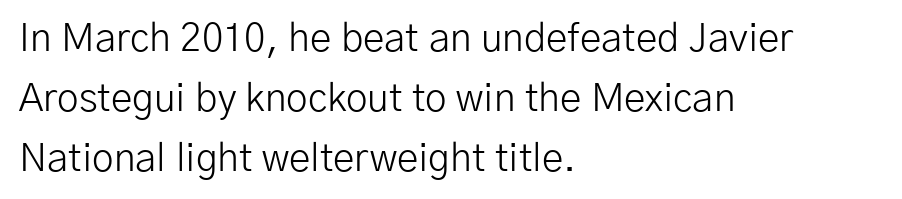
Q: Is the text bold? A: No.
Q: Is the text italic (slanted)? A: No, it is upright.
Q: Is the typeface a serif or a sans-serif typeface? A: Sans-serif.
Q: Is the text underlined? A: No.
Q: How is the paragraph aligned? A: Left-aligned.
Q: Is the spacing between letters normal or unusually wide? A: Normal.
Q: Is the spacing between lines tight, normal or loose? A: Normal.
Q: Width (condensed, normal, or wide)? A: Normal.
Q: Stroke contrast? A: Low.
Q: x-height? A: Medium.
Q: Monospaced? A: No.
